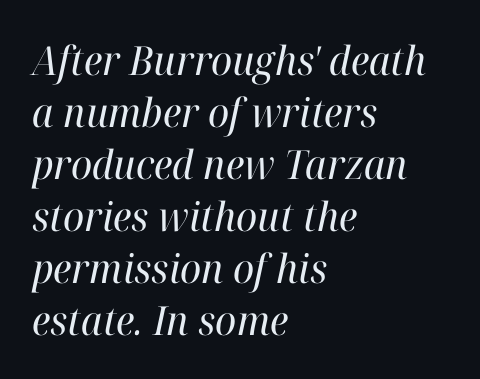
Rule under the text: the space is simply empty. Counters stay open thanks to moderate or lighter strokes. This rendering uses left alignment, leaving the right contour irregular. Spacing verdict: proportional, widths tailored to each character. Reading down the column, the eye jumps a familiar distance to each next line. What kind of face is this? One with serifs.
